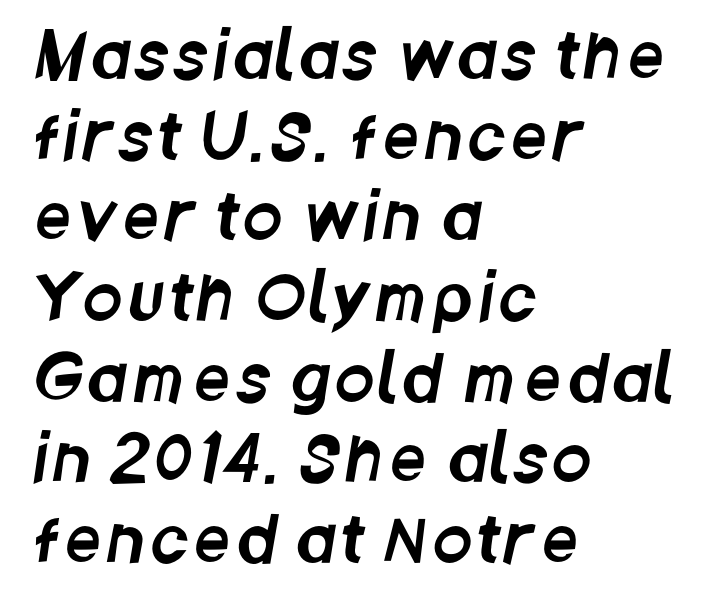
Plain, unruled lines of type. Rows of type keep a routine distance in the vertical direction. Varying glyph widths throughout — classic text-font behaviour. The compositor pushed each line to the left boundary. In terms of letterform style, serifs are entirely absent.
